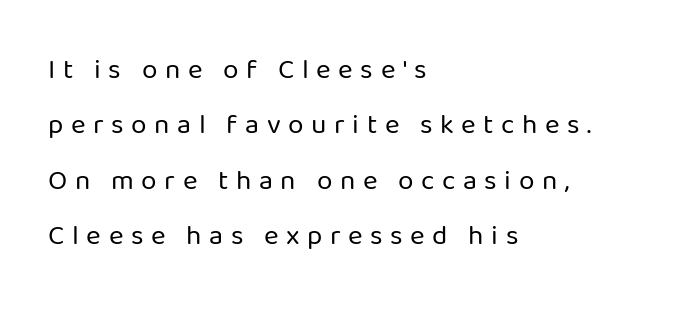
Does the leading feel generous? Absolutely, it's lavish. The type sits square on the baseline with zero lean. The letters carry no serifs — their stems end cleanly without finishing strokes. Rule under the text: the space is simply empty. Letter spacing: wide.
